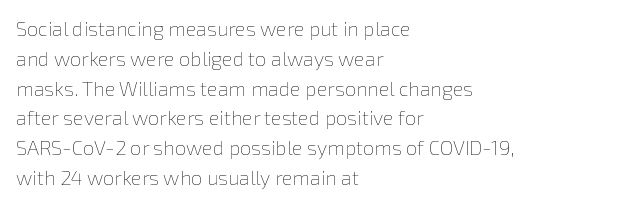
The image shows 20 px text type, upright; set left-aligned, normal line spacing (1.49x), normal letter spacing, not underlined.
